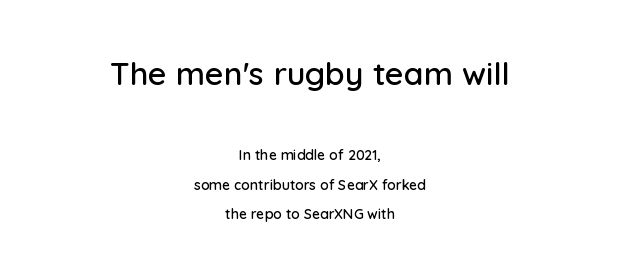
Compared with a flush-left layout, this one balances lines on the center instead. The area under the type is left untouched. The letters advance in unequal steps, a hallmark of proportional type. The face used here appears at its bigger size in the upper chunk.
